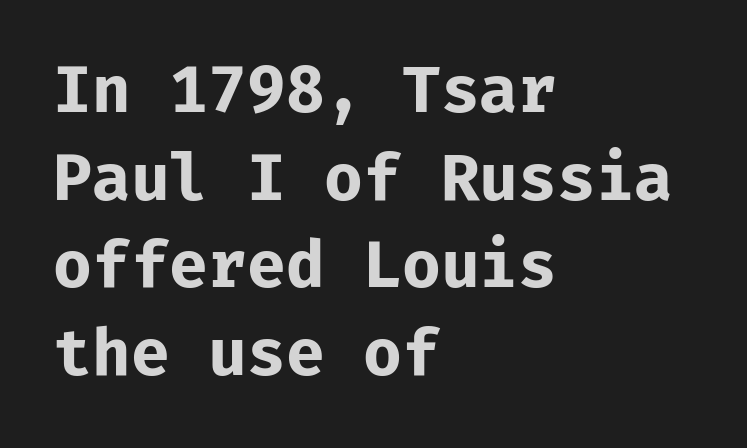
{"serif": "no", "italic": "no", "bold": "yes", "weight": "bold", "width": "normal", "stroke_contrast": "low", "x_height": "medium", "underline": "no", "align": "left", "line_spacing": "normal", "line_spacing_ratio": 1.39, "letter_spacing": "normal", "letter_spacing_em": 0.0, "glyph_px": 63}
